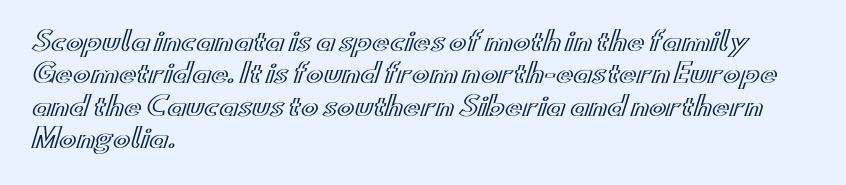
These lines sit exactly where default settings would place them. Typeset ragged right — the left edge is the straight one. Just letters on the line, the space beneath them empty. Caption: standard tracking, unaltered.
